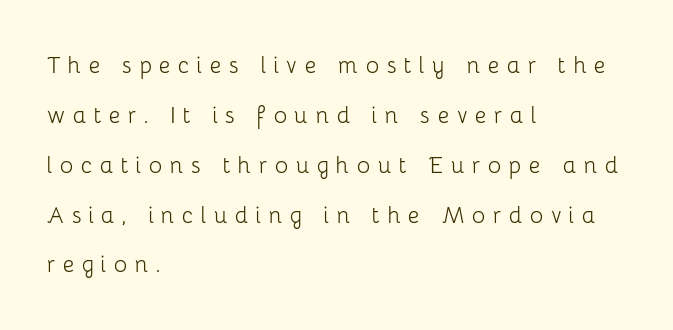
Q: Is the text bold? A: No.
Q: Is the text italic (slanted)? A: No, it is upright.
Q: Is the typeface a serif or a sans-serif typeface? A: Sans-serif.
Q: Is the text underlined? A: No.
Q: How is the paragraph aligned? A: Left-aligned.
Q: Is the spacing between letters normal or unusually wide? A: Unusually wide.
Q: Width (condensed, normal, or wide)? A: Normal.
Q: Stroke contrast? A: Low.
Q: x-height? A: Medium.
Q: Monospaced? A: No.
